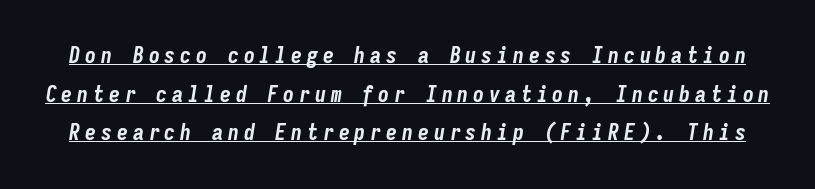
The image shows 22 px bold type, italic (leaning right); set line spacing 1.76x, unusually wide letter spacing (+0.22 em), underlined.
